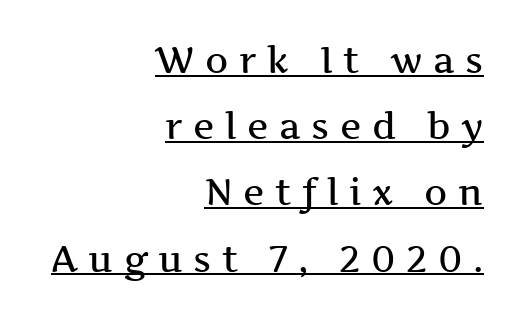
The passage shown is typed in a proportional face where columns would drift. Is the letter spacing exaggerated? Yes — the characters are pushed far apart. Notice how a bar underscores the lettering throughout. Notice how the stems are strictly vertical — no italics here. Does the copy run flush right? Yes — the right margin is perfectly even.
